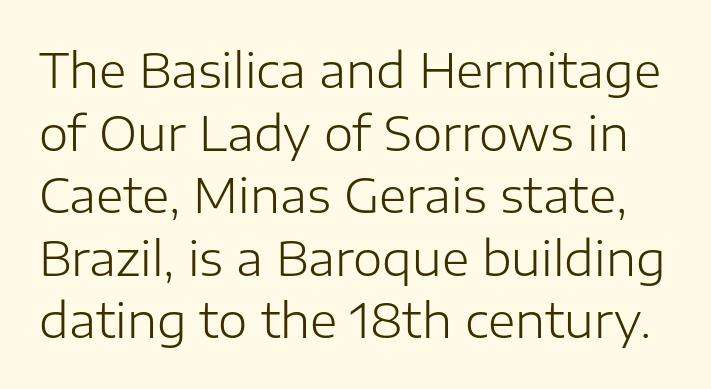
The image shows 47 px light sans-serif type, upright; set normal line spacing (1.33x), normal letter spacing, not underlined; low stroke contrast and a medium x-height.
